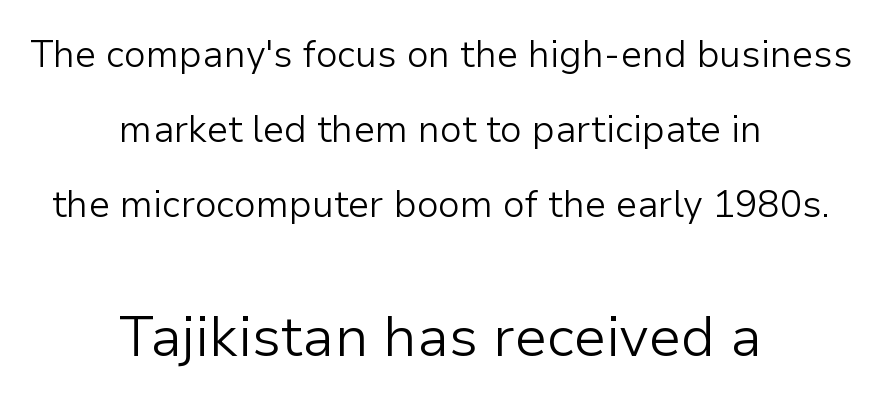
The image shows 56 px light sans-serif type, upright; set centered, loose line spacing (2.03x), normal letter spacing, not underlined; the second (bottom) block is 1.51x larger; low stroke contrast and a medium x-height.
